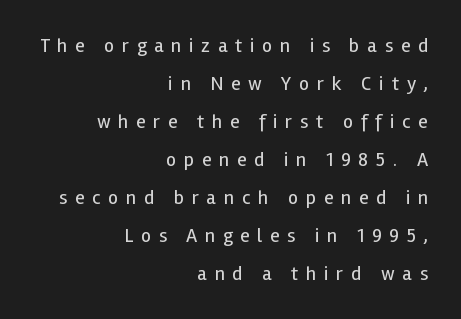
Q: Is the text bold? A: No.
Q: Is the text italic (slanted)? A: No, it is upright.
Q: Is the text underlined? A: No.
Q: How is the paragraph aligned? A: Right-aligned.
Q: Is the spacing between letters normal or unusually wide? A: Unusually wide.
Q: Is the spacing between lines tight, normal or loose? A: Loose.
